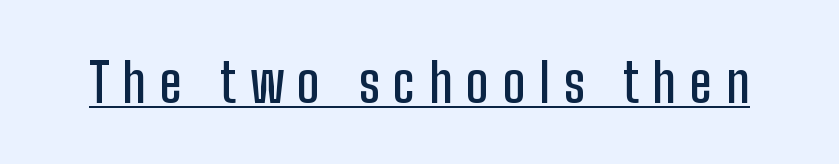
{"serif": "no", "italic": "no", "width": "condensed", "stroke_contrast": "low", "x_height": "medium", "monospaced": "no", "underline": "yes", "letter_spacing": "wide", "letter_spacing_em": 0.25, "glyph_px": 54}
